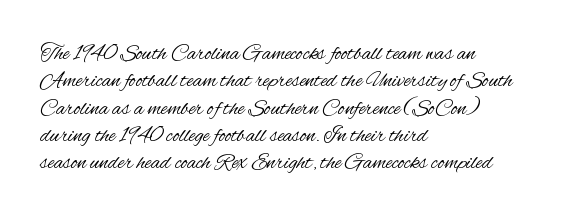
Q: Is the text bold? A: No.
Q: Is the text italic (slanted)? A: Yes.
Q: Is the text underlined? A: No.
Q: How is the paragraph aligned? A: Left-aligned.
Q: Is the spacing between letters normal or unusually wide? A: Normal.
